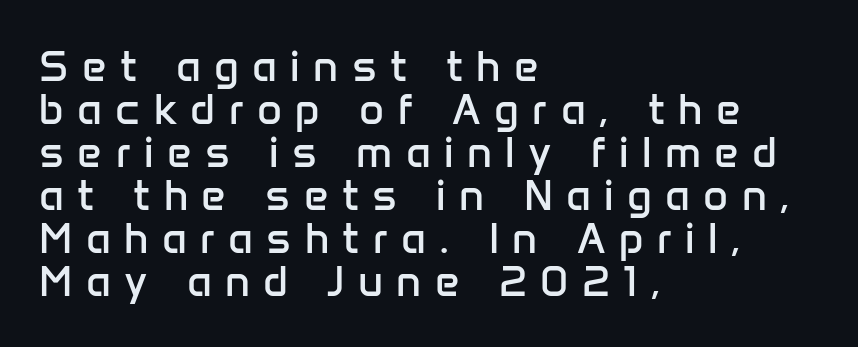
Q: Is the text bold? A: No.
Q: Is the text italic (slanted)? A: No, it is upright.
Q: Is the typeface a serif or a sans-serif typeface? A: Sans-serif.
Q: Is the text underlined? A: No.
Q: How is the paragraph aligned? A: Left-aligned.
Q: Is the spacing between letters normal or unusually wide? A: Unusually wide.
Q: Is the spacing between lines tight, normal or loose? A: Tight.
Q: Width (condensed, normal, or wide)? A: Normal.
Q: Stroke contrast? A: Low.
Q: x-height? A: Medium.
Q: Monospaced? A: No.
